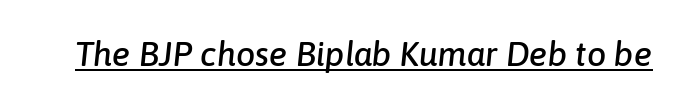
{"italic": "yes", "lean": "right", "slant_degrees": 6, "width": "normal", "stroke_contrast": "low", "x_height": "medium", "monospaced": "no", "underline": "yes", "letter_spacing": "normal", "letter_spacing_em": 0.0, "glyph_px": 34}
